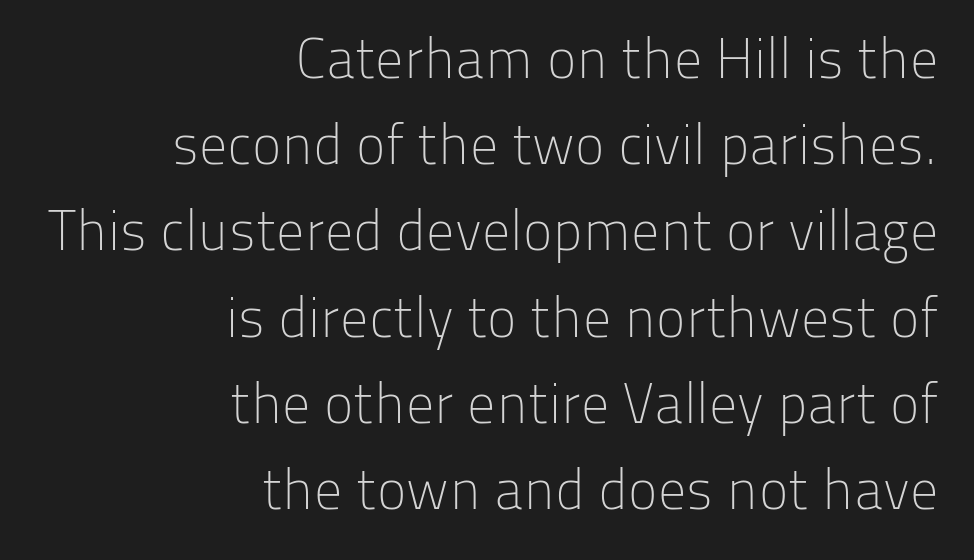
{"serif": "no", "italic": "no", "bold": "no", "weight": "light", "width": "normal", "stroke_contrast": "low", "x_height": "medium", "monospaced": "no", "underline": "no", "align": "right", "line_spacing": "normal", "line_spacing_ratio": 1.54, "letter_spacing": "normal", "letter_spacing_em": 0.0, "glyph_px": 56}
